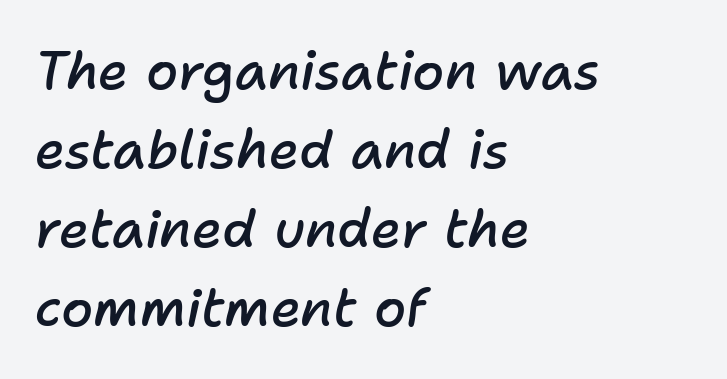
The image shows 52 px semibold type, italic (leaning right); set left-aligned, normal line spacing (1.52x), normal letter spacing, not underlined; low stroke contrast and a medium x-height.
